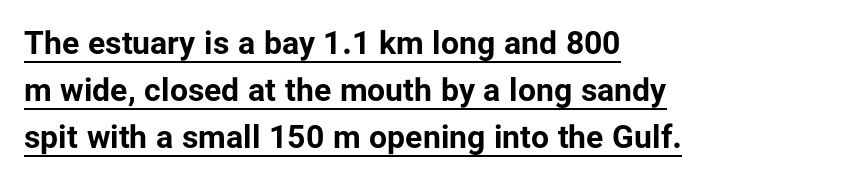
Q: Is the text bold? A: Yes.
Q: Is the text italic (slanted)? A: No, it is upright.
Q: Is the typeface a serif or a sans-serif typeface? A: Sans-serif.
Q: Is the text underlined? A: Yes.
Q: How is the paragraph aligned? A: Left-aligned.
Q: Is the spacing between letters normal or unusually wide? A: Normal.
Q: Is the spacing between lines tight, normal or loose? A: Normal.
Q: Width (condensed, normal, or wide)? A: Normal.
Q: Stroke contrast? A: Low.
Q: x-height? A: Medium.
Q: Monospaced? A: No.
